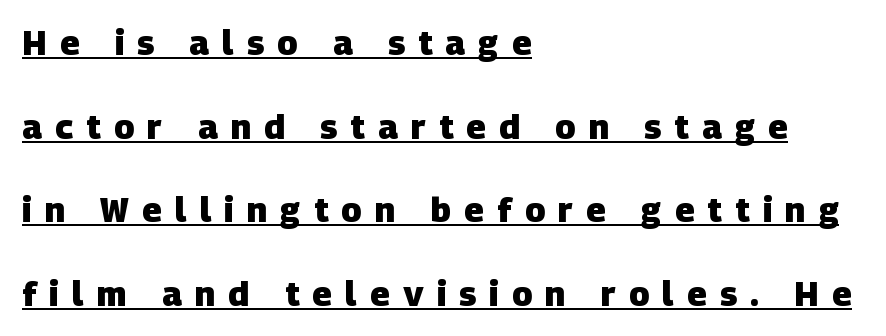
Q: Is the text bold? A: Yes.
Q: Is the typeface a serif or a sans-serif typeface? A: Sans-serif.
Q: Is the text underlined? A: Yes.
Q: How is the paragraph aligned? A: Left-aligned.
Q: Is the spacing between letters normal or unusually wide? A: Unusually wide.
Q: Is the spacing between lines tight, normal or loose? A: Loose.
Q: Width (condensed, normal, or wide)? A: Normal.
Q: Stroke contrast? A: Low.
Q: x-height? A: Large.
Q: Monospaced? A: No.
